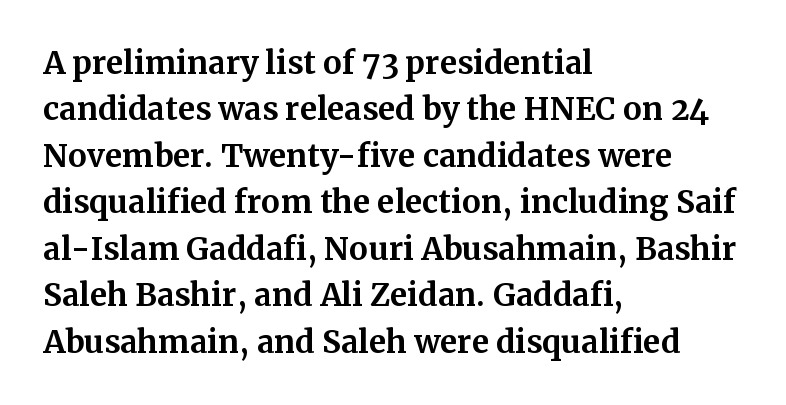
The image shows 31 px bold serif type, upright; set left-aligned, normal line spacing (1.5x), normal letter spacing, not underlined; medium stroke contrast and a medium x-height.
